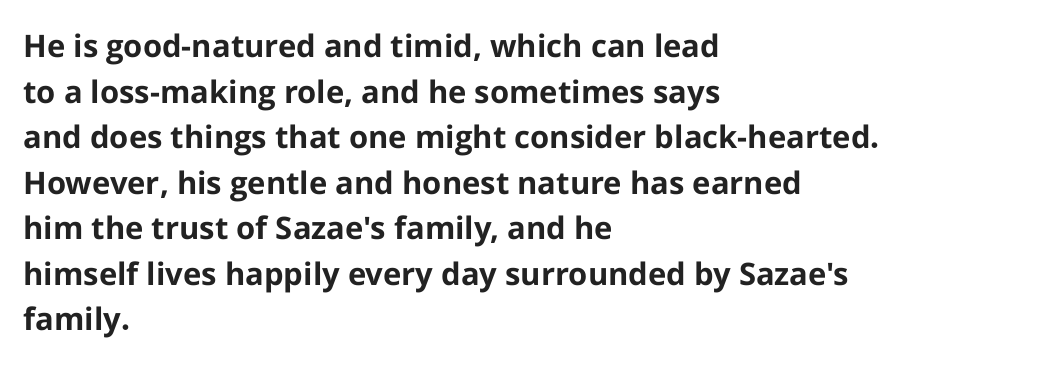
The image shows 31 px bold sans-serif type, upright; set left-aligned, normal line spacing (1.47x), normal letter spacing, not underlined; low stroke contrast and a medium x-height.
